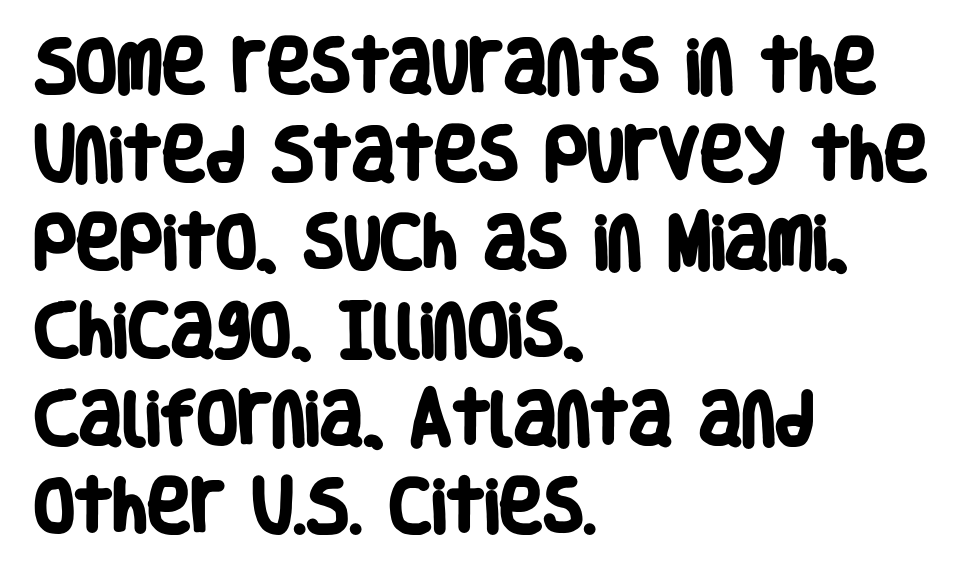
{"serif": "no", "bold": "yes", "weight": "heavy", "width": "condensed", "stroke_contrast": "low", "x_height": "large", "monospaced": "no", "underline": "no", "align": "left", "line_spacing": "normal", "line_spacing_ratio": 1.49, "letter_spacing": "normal", "letter_spacing_em": 0.0, "glyph_px": 59}
